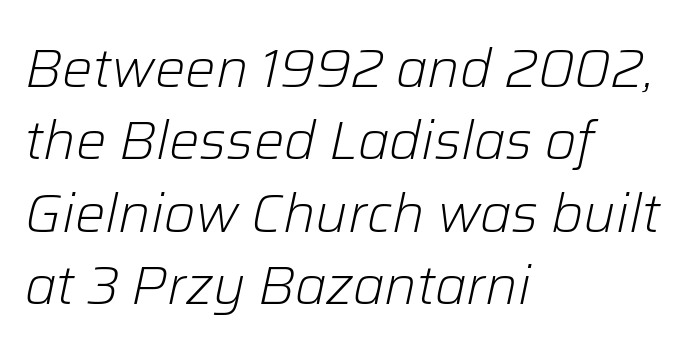
{"italic": "yes", "lean": "right", "slant_degrees": 12, "bold": "no", "weight": "light", "width": "normal", "stroke_contrast": "low", "x_height": "medium", "monospaced": "no", "underline": "no", "align": "left", "line_spacing": "normal", "line_spacing_ratio": 1.34, "letter_spacing": "normal", "letter_spacing_em": 0.0, "glyph_px": 54}
